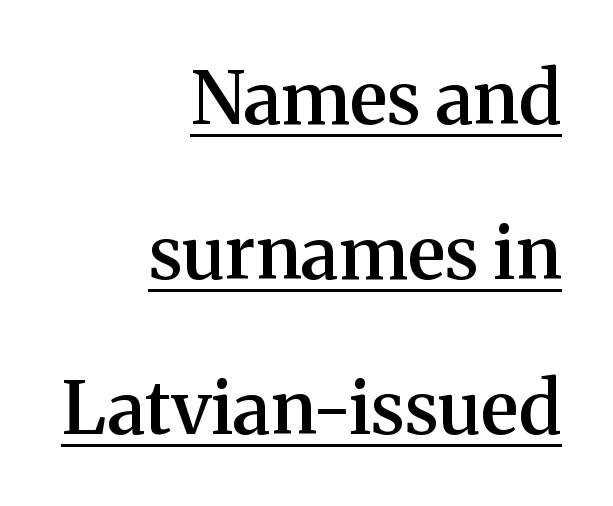
{"serif": "yes", "italic": "no", "bold": "semi", "weight": "semibold", "width": "normal", "stroke_contrast": "medium", "x_height": "medium", "monospaced": "no", "underline": "yes", "align": "right", "line_spacing": "loose", "line_spacing_ratio": 2.12, "letter_spacing": "normal", "letter_spacing_em": 0.0, "glyph_px": 73}
